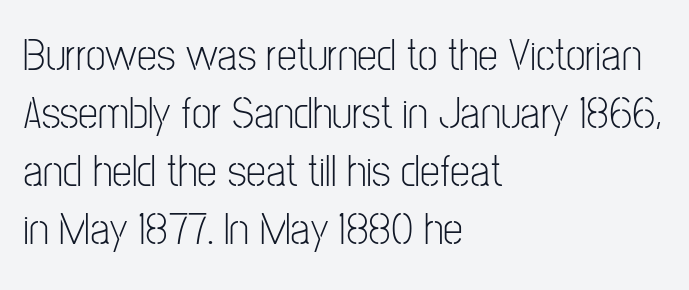
{"serif": "no", "italic": "no", "bold": "no", "weight": "light", "width": "condensed", "stroke_contrast": "low", "x_height": "medium", "monospaced": "no", "underline": "no", "align": "left", "line_spacing": "normal", "line_spacing_ratio": 1.29, "letter_spacing": "normal", "letter_spacing_em": 0.0, "glyph_px": 45}
